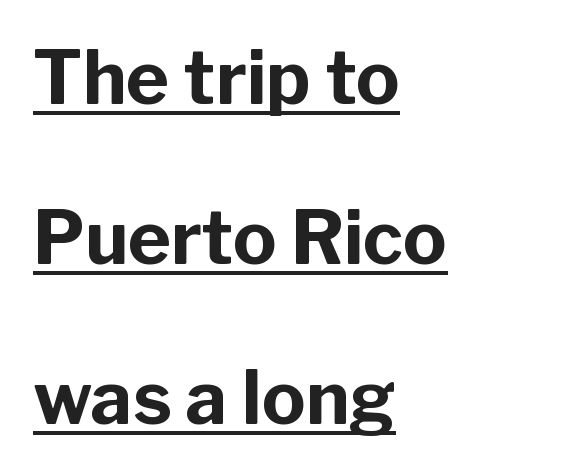
Q: Is the text bold? A: Yes.
Q: Is the text italic (slanted)? A: No, it is upright.
Q: Is the typeface a serif or a sans-serif typeface? A: Sans-serif.
Q: Is the text underlined? A: Yes.
Q: How is the paragraph aligned? A: Left-aligned.
Q: Is the spacing between letters normal or unusually wide? A: Normal.
Q: Is the spacing between lines tight, normal or loose? A: Loose.
Q: Width (condensed, normal, or wide)? A: Normal.
Q: Stroke contrast? A: Low.
Q: x-height? A: Medium.
Q: Monospaced? A: No.
